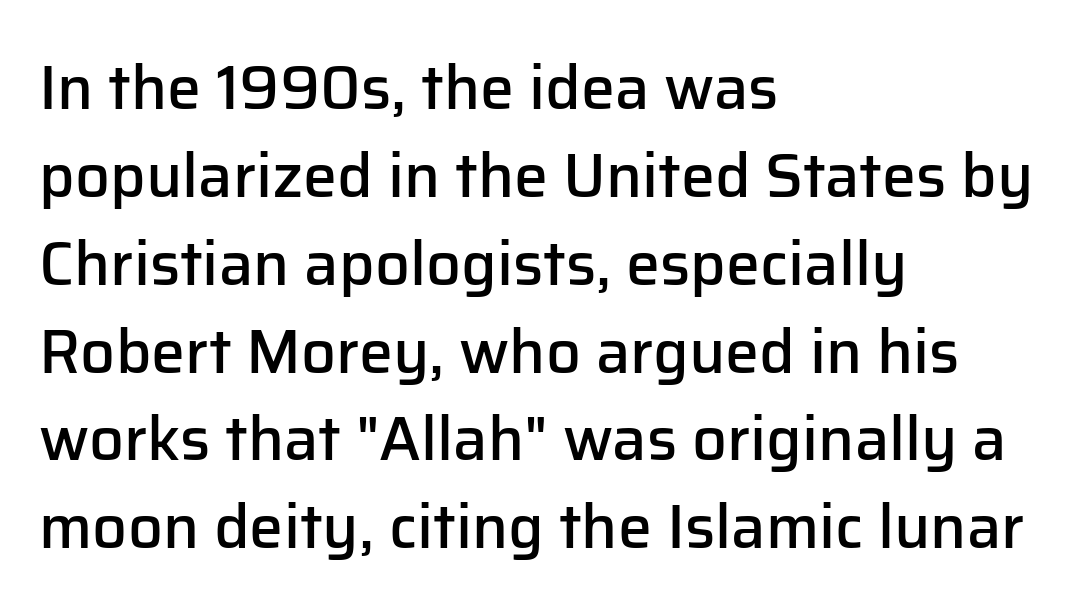
{"serif": "no", "italic": "no", "bold": "semi", "weight": "semibold", "width": "normal", "stroke_contrast": "low", "x_height": "medium", "monospaced": "no", "underline": "no", "align": "left", "line_spacing": "normal", "line_spacing_ratio": 1.44, "letter_spacing": "normal", "letter_spacing_em": 0.0, "glyph_px": 61}
